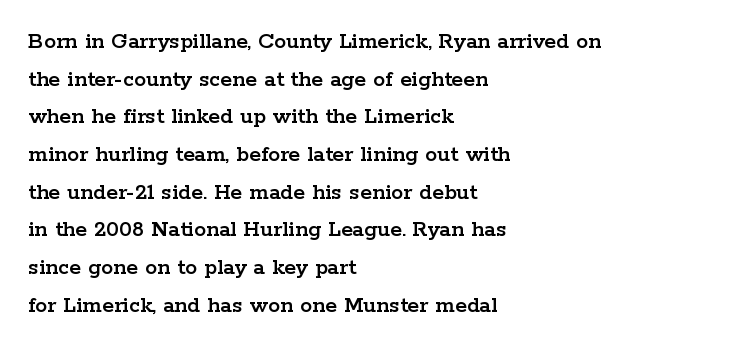
Q: Is the text italic (slanted)? A: No, it is upright.
Q: Is the text underlined? A: No.
Q: How is the paragraph aligned? A: Left-aligned.
Q: Is the spacing between letters normal or unusually wide? A: Normal.
Q: Is the spacing between lines tight, normal or loose? A: Normal.
